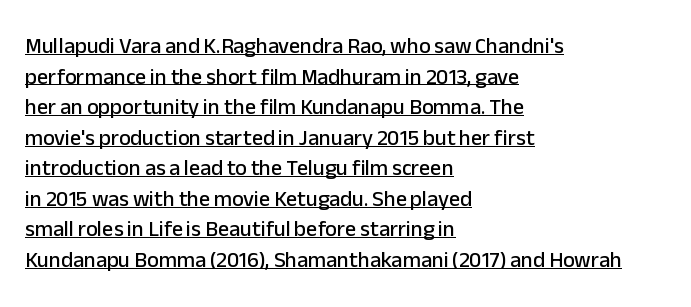
Q: Is the text italic (slanted)? A: No, it is upright.
Q: Is the text underlined? A: Yes.
Q: How is the paragraph aligned? A: Left-aligned.
Q: Is the spacing between letters normal or unusually wide? A: Normal.
Q: Is the spacing between lines tight, normal or loose? A: Normal.
